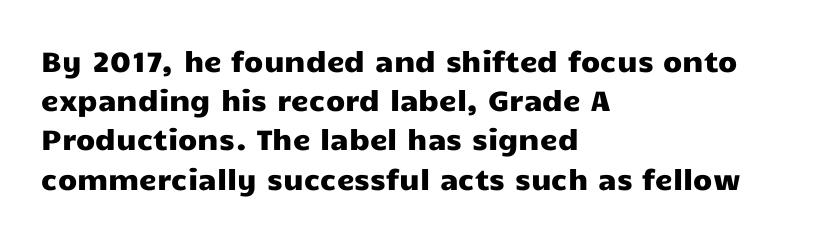
The image shows 28 px wide sans-serif type, upright; set left-aligned, normal line spacing (1.4x), normal letter spacing, not underlined; low stroke contrast and a medium x-height.
